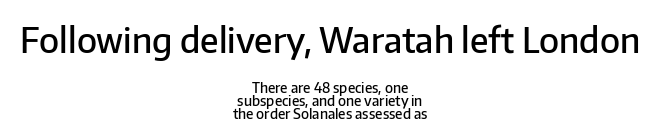
Note the varied advance widths — an 'i' is clearly narrower than an 'm'. The specimen omits any rule beneath the text block's lines. The lines are packed closely together with very little leading. In terms of letterspacing, this is plain default setting. Alignment: centered.
